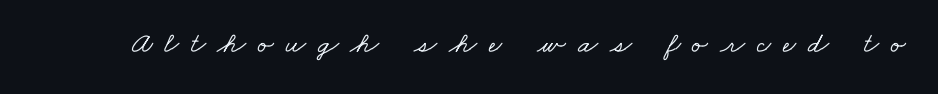
The image shows 29 px wide serif type; set unusually wide letter spacing (+0.41 em), not underlined; low stroke contrast and a small x-height.
